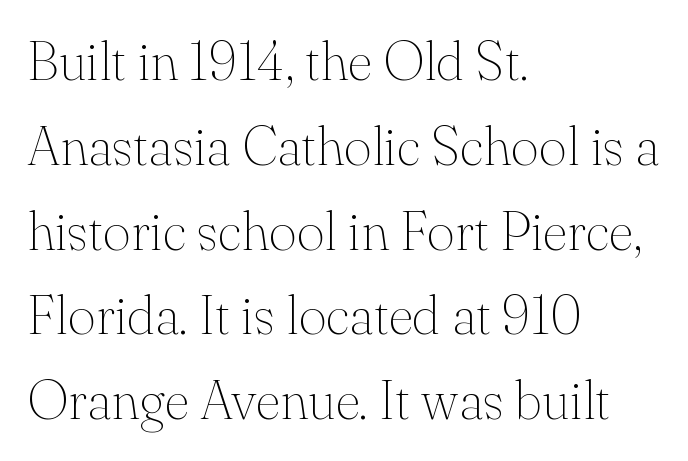
Q: Is the text bold? A: No.
Q: Is the text italic (slanted)? A: No, it is upright.
Q: Is the typeface a serif or a sans-serif typeface? A: Serif.
Q: Is the text underlined? A: No.
Q: How is the paragraph aligned? A: Left-aligned.
Q: Is the spacing between letters normal or unusually wide? A: Normal.
Q: Is the spacing between lines tight, normal or loose? A: Normal.
Q: Width (condensed, normal, or wide)? A: Normal.
Q: Stroke contrast? A: Medium.
Q: x-height? A: Small.
Q: Monospaced? A: No.
